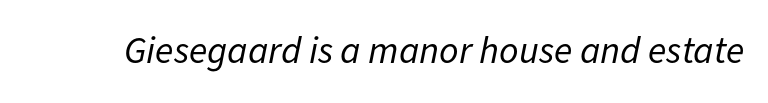
Q: Is the text bold? A: No.
Q: Is the text italic (slanted)? A: Yes, it leans right by about 11 degrees.
Q: Is the text underlined? A: No.
Q: Is the spacing between letters normal or unusually wide? A: Normal.
Q: Width (condensed, normal, or wide)? A: Normal.
Q: Stroke contrast? A: Low.
Q: x-height? A: Medium.
Q: Monospaced? A: No.
